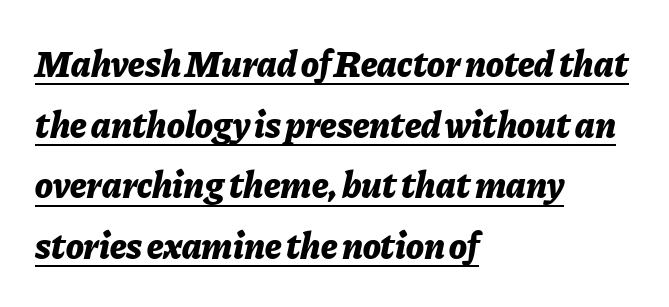
Q: Is the text bold? A: Yes.
Q: Is the text italic (slanted)? A: Yes, it leans right by about 11 degrees.
Q: Is the text underlined? A: Yes.
Q: How is the paragraph aligned? A: Left-aligned.
Q: Is the spacing between letters normal or unusually wide? A: Normal.
Q: Is the spacing between lines tight, normal or loose? A: Normal.
Q: Width (condensed, normal, or wide)? A: Normal.
Q: Stroke contrast? A: Low.
Q: x-height? A: Medium.
Q: Monospaced? A: No.
